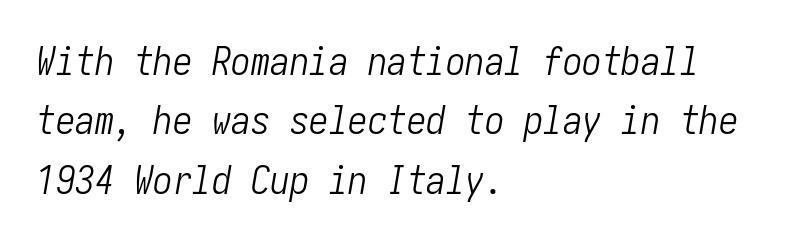
Q: Is the text bold? A: No.
Q: Is the text italic (slanted)? A: Yes, it leans right by about 10 degrees.
Q: Is the text underlined? A: No.
Q: How is the paragraph aligned? A: Left-aligned.
Q: Is the spacing between letters normal or unusually wide? A: Normal.
Q: Is the spacing between lines tight, normal or loose? A: Normal.
Q: Width (condensed, normal, or wide)? A: Condensed.
Q: Stroke contrast? A: Low.
Q: x-height? A: Medium.
